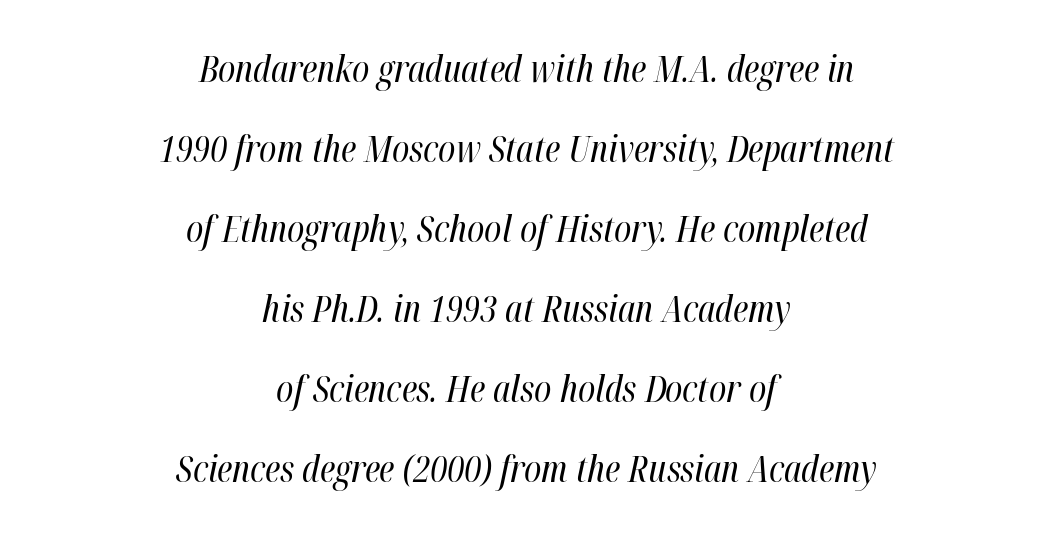
{"italic": "yes", "lean": "right", "slant_degrees": 12, "bold": "no", "weight": "regular", "width": "condensed", "stroke_contrast": "high", "x_height": "medium", "monospaced": "no", "underline": "no", "align": "center", "line_spacing": "loose", "line_spacing_ratio": 2.16, "letter_spacing": "normal", "letter_spacing_em": 0.0, "glyph_px": 37}
